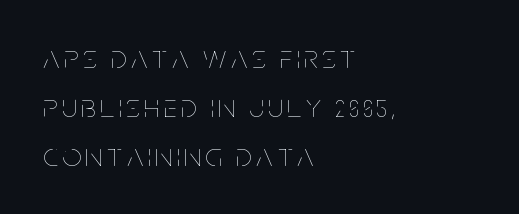
The image shows 33 px thin, condensed type, upright; set left-aligned, normal line spacing (1.48x), not underlined; low stroke contrast and a large x-height.
